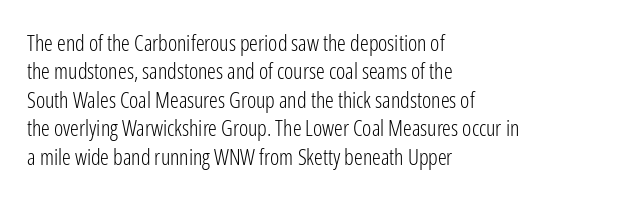
Q: Is the text bold? A: No.
Q: Is the text italic (slanted)? A: No, it is upright.
Q: Is the text underlined? A: No.
Q: How is the paragraph aligned? A: Left-aligned.
Q: Is the spacing between letters normal or unusually wide? A: Normal.
Q: Is the spacing between lines tight, normal or loose? A: Normal.
